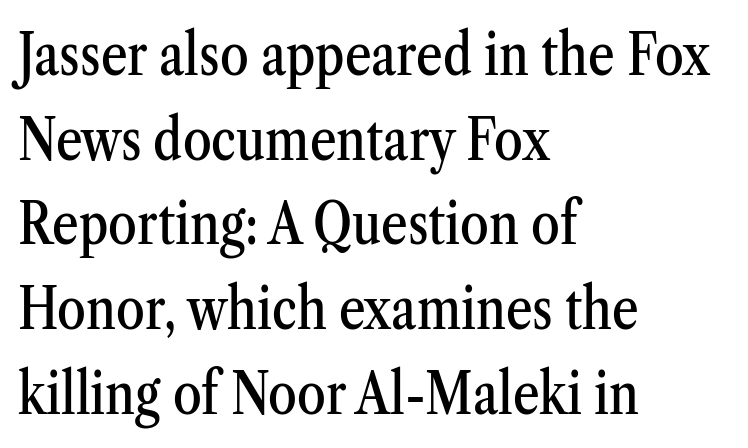
{"serif": "yes", "italic": "no", "width": "condensed", "stroke_contrast": "medium", "x_height": "medium", "monospaced": "no", "underline": "no", "align": "left", "line_spacing": "normal", "line_spacing_ratio": 1.46, "letter_spacing": "normal", "letter_spacing_em": 0.0, "glyph_px": 58}
